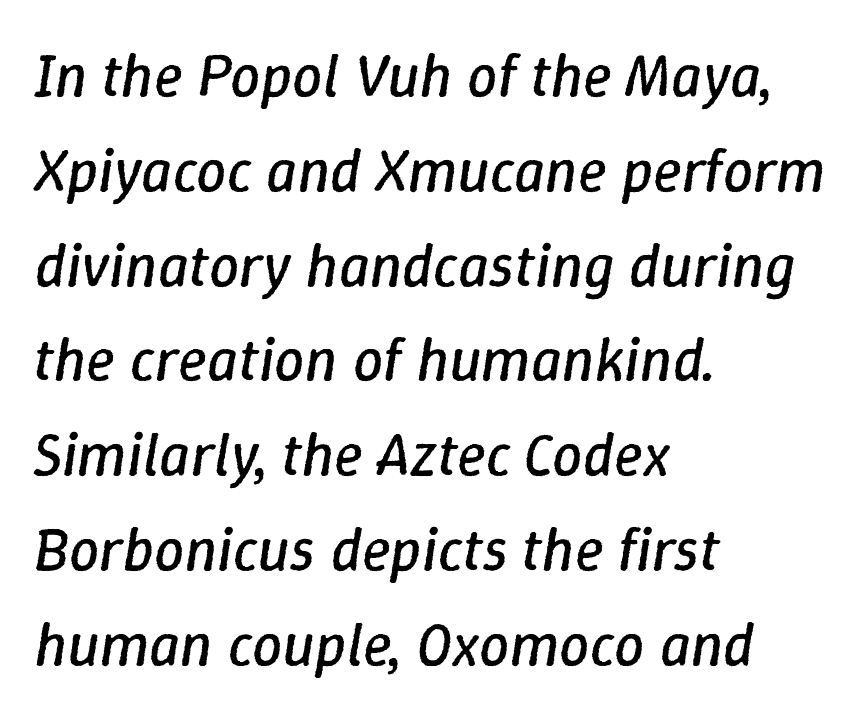
A typesetter would call this proportional, since set widths differ per character. Short note: letters normally spaced. Unmarked baselines from the first word to the last. Italic: yes, the glyphs are oblique. The letterforms sit at book weight or below. In terms of leading, this rendering sits right in the middle.
